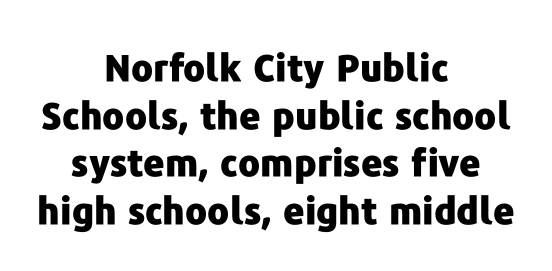
{"serif": "no", "italic": "no", "bold": "yes", "weight": "heavy", "width": "normal", "stroke_contrast": "low", "x_height": "medium", "monospaced": "no", "underline": "no", "align": "center", "line_spacing": "normal", "line_spacing_ratio": 1.29, "letter_spacing": "normal", "letter_spacing_em": 0.0, "glyph_px": 37}
